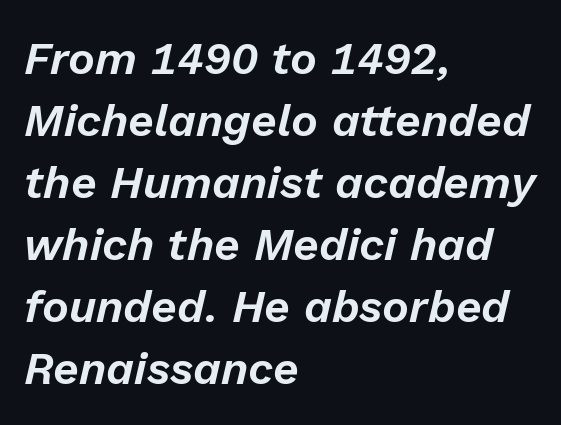
How are the letters spaced? Ordinarily, with no added tracking. Italic? Definitely — the glyphs are oblique. Looks like regular typesetting: each glyph gets only the width it needs. One-word summary of the alignment: left.
